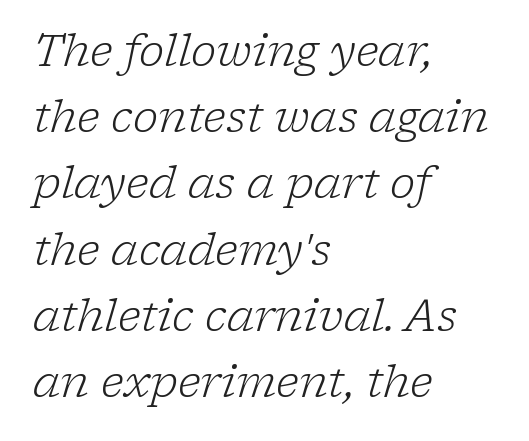
Q: Is the text bold? A: No.
Q: Is the text italic (slanted)? A: Yes, it leans right by about 17 degrees.
Q: Is the typeface a serif or a sans-serif typeface? A: Serif.
Q: Is the text underlined? A: No.
Q: How is the paragraph aligned? A: Left-aligned.
Q: Is the spacing between letters normal or unusually wide? A: Normal.
Q: Is the spacing between lines tight, normal or loose? A: Normal.
Q: Width (condensed, normal, or wide)? A: Normal.
Q: Stroke contrast? A: Low.
Q: x-height? A: Medium.
Q: Monospaced? A: No.
